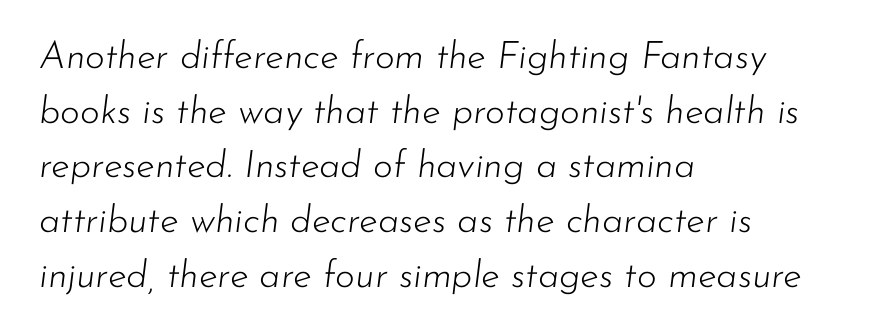
{"italic": "yes", "lean": "right", "slant_degrees": 7, "bold": "no", "weight": "light", "width": "normal", "stroke_contrast": "low", "x_height": "small", "monospaced": "no", "underline": "no", "align": "left", "line_spacing": "normal", "line_spacing_ratio": 1.44, "letter_spacing": "normal", "letter_spacing_em": 0.0, "glyph_px": 38}
